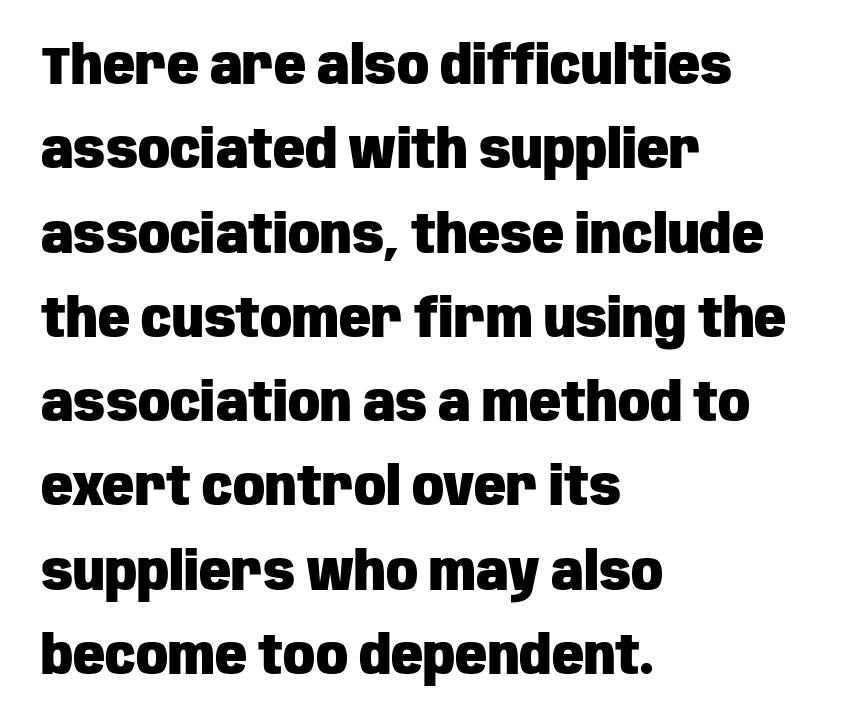
Q: Is the text bold? A: Yes.
Q: Is the text italic (slanted)? A: No, it is upright.
Q: Is the typeface a serif or a sans-serif typeface? A: Sans-serif.
Q: Is the text underlined? A: No.
Q: How is the paragraph aligned? A: Left-aligned.
Q: Is the spacing between letters normal or unusually wide? A: Normal.
Q: Is the spacing between lines tight, normal or loose? A: Normal.
Q: Width (condensed, normal, or wide)? A: Condensed.
Q: Stroke contrast? A: Low.
Q: x-height? A: Large.
Q: Monospaced? A: No.
